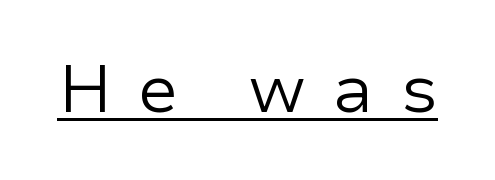
{"serif": "no", "italic": "no", "bold": "no", "weight": "regular", "width": "normal", "stroke_contrast": "low", "x_height": "medium", "monospaced": "no", "underline": "yes", "letter_spacing": "wide", "letter_spacing_em": 0.38, "glyph_px": 67}
